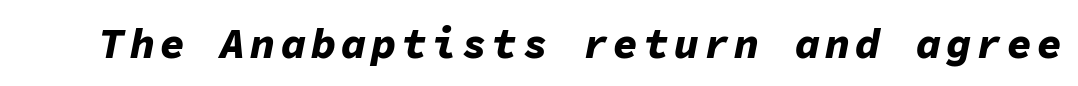
These lines are rendered in a fixed-pitch font. Posture: slanted. Strong, thick strokes mark this as bold type. Anything drawn beneath the words? Only blank space.
